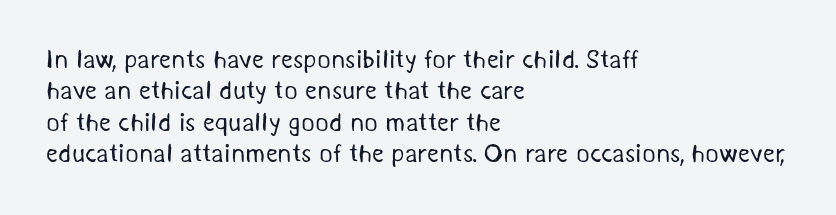
The baseline area is clear. In CSS terms this would be text-align: left. Each word holds together tightly as a unit, with standard inter-letter gaps. Letters have the restrained weight of plain body copy at most.
